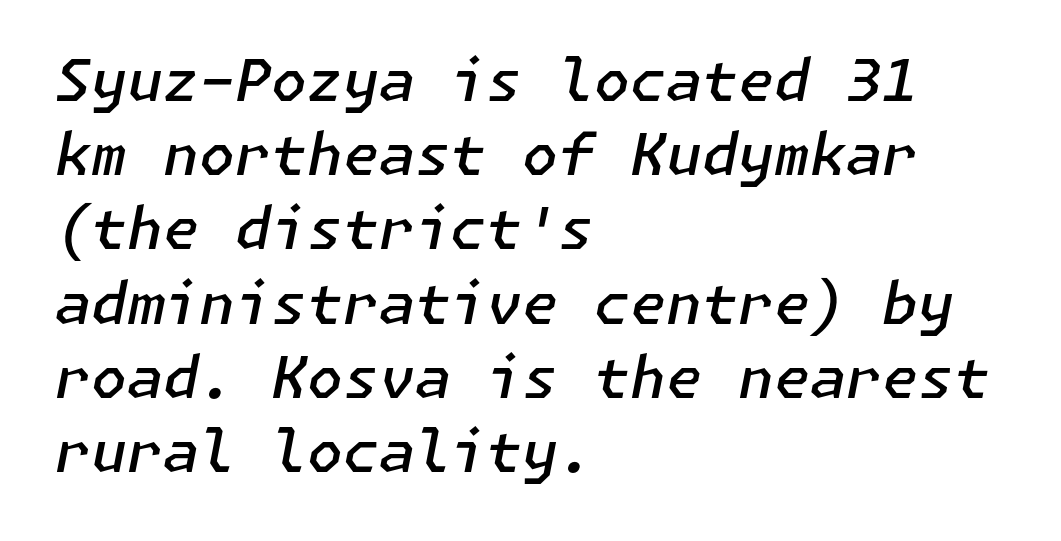
{"italic": "yes", "lean": "right", "slant_degrees": 11, "bold": "semi", "weight": "semibold", "width": "normal", "stroke_contrast": "low", "x_height": "medium", "underline": "no", "align": "left", "line_spacing": "normal", "line_spacing_ratio": 1.28, "letter_spacing": "normal", "letter_spacing_em": 0.0, "glyph_px": 58}
